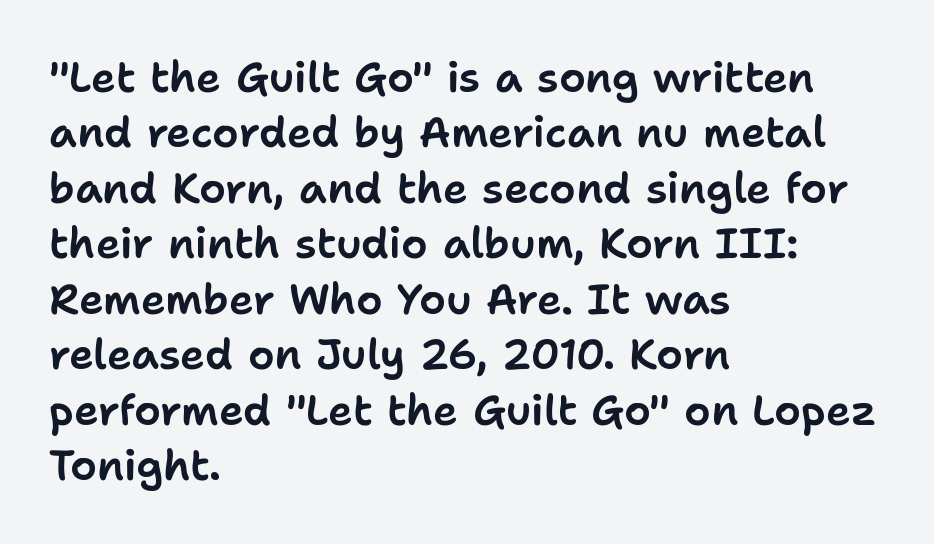
Q: Is the text italic (slanted)? A: No, it is upright.
Q: Is the typeface a serif or a sans-serif typeface? A: Sans-serif.
Q: Is the text underlined? A: No.
Q: How is the paragraph aligned? A: Left-aligned.
Q: Is the spacing between letters normal or unusually wide? A: Normal.
Q: Is the spacing between lines tight, normal or loose? A: Normal.
Q: Width (condensed, normal, or wide)? A: Normal.
Q: Stroke contrast? A: Low.
Q: x-height? A: Medium.
Q: Monospaced? A: No.
